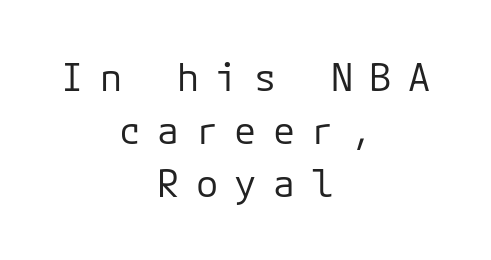
The image shows 37 px regular-weight sans-serif type, upright; set centered, normal line spacing (1.43x), unusually wide letter spacing (+0.44 em), not underlined; low stroke contrast and a medium x-height.
